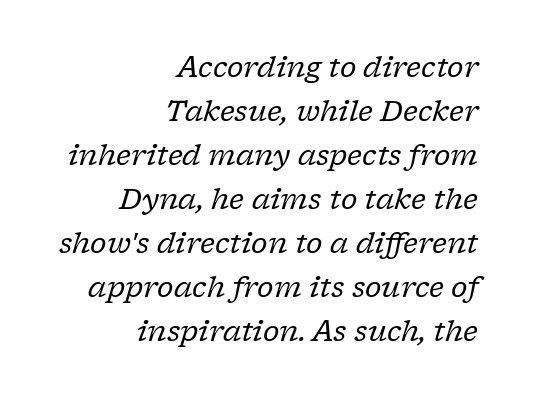
This sample uses a serif face. The gap between lines stays unmarked. Do the characters align in a grid? No, the font is proportional. Here the glyphs are tracked normally, forming tight word shapes. When letters slant like this, we call the style italic. The face looks like a standard text weight, possibly lighter.
